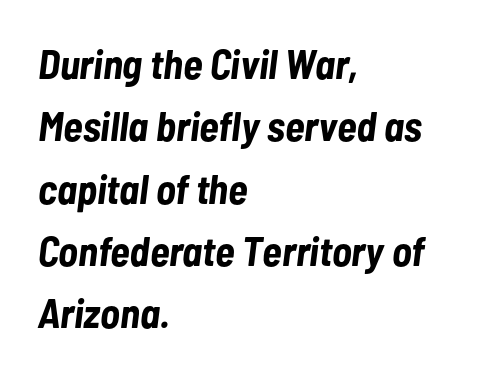
{"italic": "yes", "lean": "right", "slant_degrees": 7, "bold": "yes", "weight": "bold", "width": "condensed", "stroke_contrast": "low", "x_height": "medium", "monospaced": "no", "underline": "no", "align": "left", "line_spacing": "normal", "line_spacing_ratio": 1.52, "letter_spacing": "normal", "letter_spacing_em": 0.0, "glyph_px": 41}
